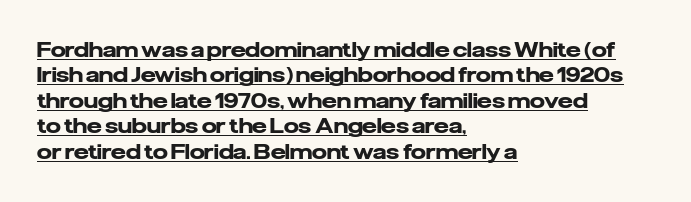
{"italic": "no", "bold": "yes", "underline": "yes", "align": "left", "line_spacing_ratio": 1.21, "letter_spacing": "normal", "letter_spacing_em": 0.0, "glyph_px": 21}
